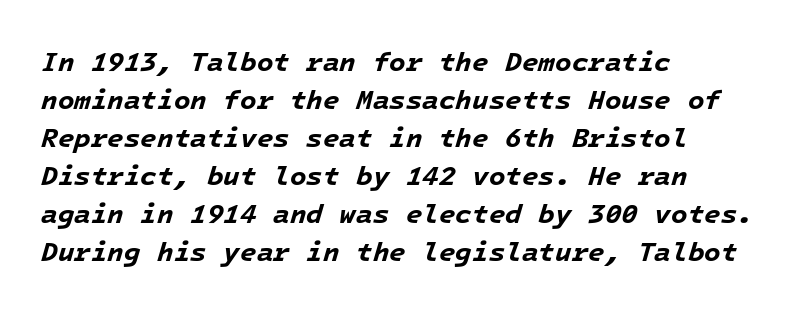
Q: Is the text bold? A: Yes.
Q: Is the text italic (slanted)? A: Yes, it leans right by about 16 degrees.
Q: Is the text underlined? A: No.
Q: How is the paragraph aligned? A: Left-aligned.
Q: Is the spacing between letters normal or unusually wide? A: Normal.
Q: Is the spacing between lines tight, normal or loose? A: Normal.
